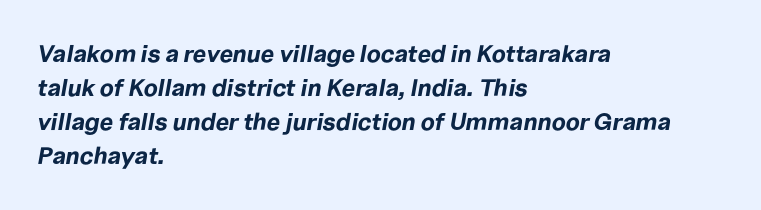
Rendered with sloped, italic letterforms. These lines stack with their left ends in a neat column. Notice how thick the strokes are: this is what a full bold looks like. Lines of text with bare space underneath. The vertical gap from one line to the next is medium.
